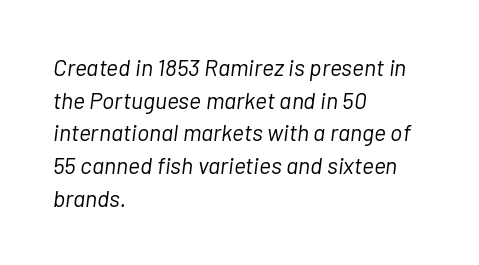
Q: Is the text bold? A: No.
Q: Is the text italic (slanted)? A: Yes, it leans right by about 7 degrees.
Q: Is the text underlined? A: No.
Q: How is the paragraph aligned? A: Left-aligned.
Q: Is the spacing between letters normal or unusually wide? A: Normal.
Q: Is the spacing between lines tight, normal or loose? A: Normal.
